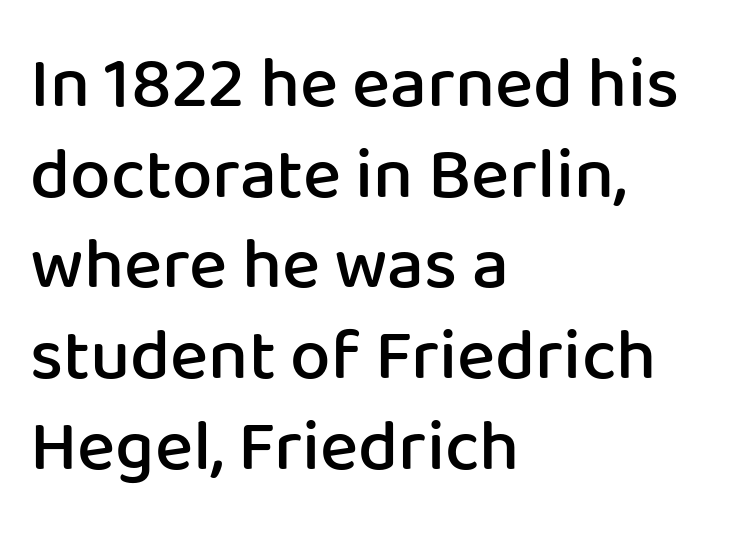
The image shows 72 px semibold sans-serif type, upright; set left-aligned, normal line spacing (1.26x), normal letter spacing, not underlined; low stroke contrast and a medium x-height.
